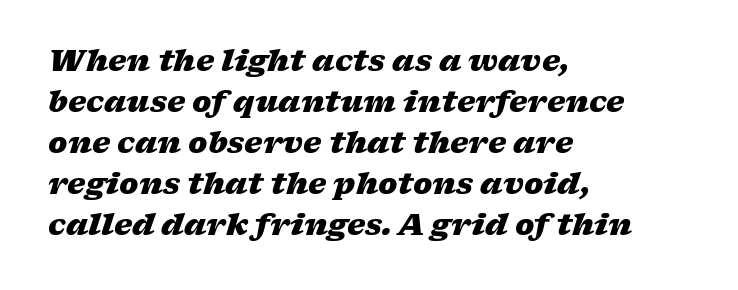
Line spacing here is normal. The letterforms sit shoulder to shoulder at normal distance. Proportional: the letters do not fall into vertical columns. The characters look thick and weighty, a clear bold. The typesetter chose a ragged-right arrangement here. Italic: yes, the glyphs are oblique.
